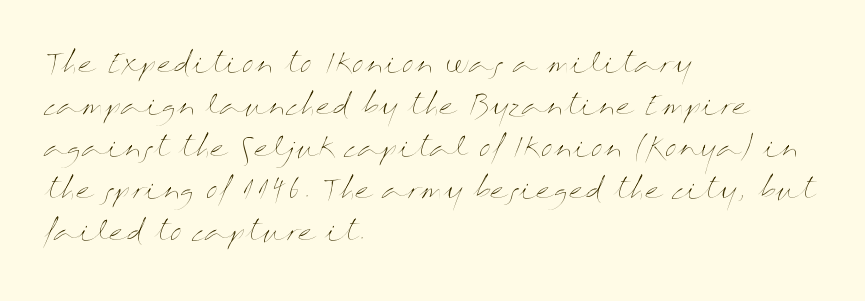
{"bold": "no", "underline": "no", "align": "left", "line_spacing": "normal", "line_spacing_ratio": 1.56, "letter_spacing": "normal", "letter_spacing_em": 0.0, "glyph_px": 27}
